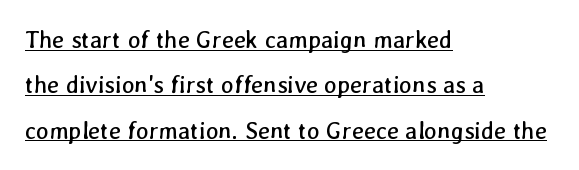
Q: Is the text bold? A: No.
Q: Is the text underlined? A: Yes.
Q: How is the paragraph aligned? A: Left-aligned.
Q: Is the spacing between letters normal or unusually wide? A: Normal.
